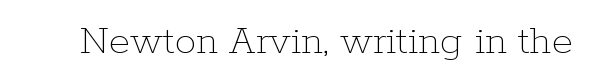
Q: Is the text bold? A: No.
Q: Is the text italic (slanted)? A: No, it is upright.
Q: Is the text underlined? A: No.
Q: Is the spacing between letters normal or unusually wide? A: Normal.
Q: Width (condensed, normal, or wide)? A: Normal.
Q: Stroke contrast? A: Low.
Q: x-height? A: Medium.
Q: Monospaced? A: No.
